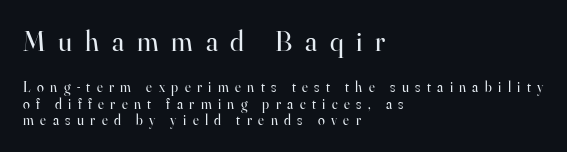
The image shows 28 px regular-weight serif type, upright; set left-aligned, line spacing 1.17x, unusually wide letter spacing (+0.46 em), not underlined; the first (top) block is 2.0x larger; high stroke contrast and a small x-height.
